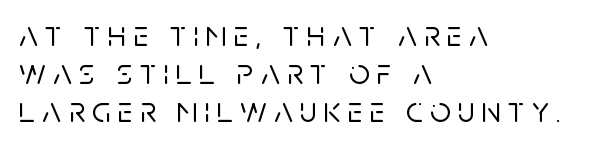
Q: Is the text italic (slanted)? A: No, it is upright.
Q: Is the typeface a serif or a sans-serif typeface? A: Sans-serif.
Q: Is the text underlined? A: No.
Q: How is the paragraph aligned? A: Left-aligned.
Q: Is the spacing between letters normal or unusually wide? A: Unusually wide.
Q: Is the spacing between lines tight, normal or loose? A: Tight.
Q: Width (condensed, normal, or wide)? A: Normal.
Q: Stroke contrast? A: Low.
Q: x-height? A: Large.
Q: Monospaced? A: No.
